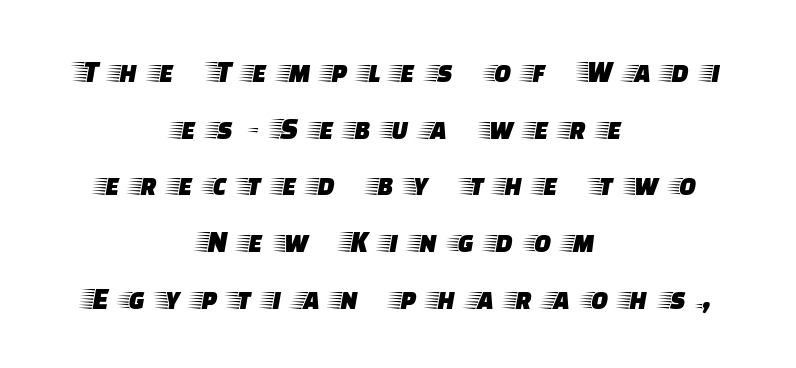
Q: Is the text italic (slanted)? A: Yes.
Q: Is the typeface a serif or a sans-serif typeface? A: Serif.
Q: Is the text underlined? A: No.
Q: How is the paragraph aligned? A: Centered.
Q: Is the spacing between letters normal or unusually wide? A: Unusually wide.
Q: Width (condensed, normal, or wide)? A: Wide.
Q: Stroke contrast? A: Low.
Q: x-height? A: Large.
Q: Monospaced? A: No.
